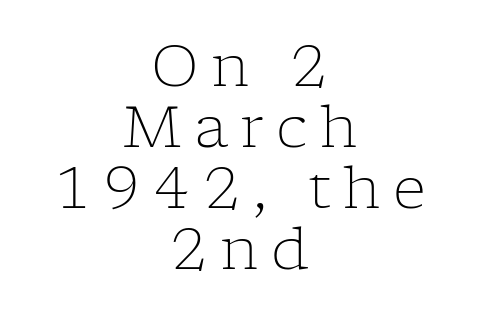
The image shows 58 px light serif type, upright; set centered, tight line spacing (1.05x), unusually wide letter spacing (+0.21 em), not underlined; low stroke contrast and a medium x-height.
